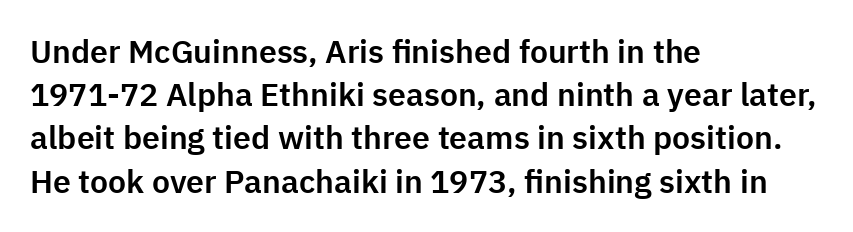
{"serif": "no", "italic": "no", "width": "normal", "stroke_contrast": "low", "x_height": "medium", "monospaced": "no", "underline": "no", "align": "left", "line_spacing": "normal", "line_spacing_ratio": 1.35, "letter_spacing": "normal", "letter_spacing_em": 0.0, "glyph_px": 32}
